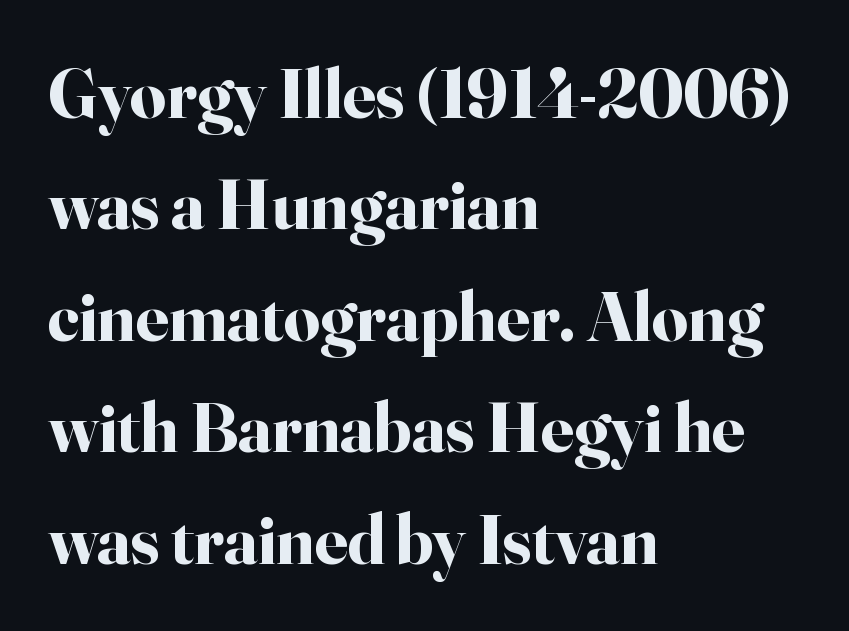
{"serif": "yes", "italic": "no", "bold": "yes", "weight": "bold", "width": "normal", "stroke_contrast": "high", "x_height": "small", "monospaced": "no", "underline": "no", "align": "left", "line_spacing": "normal", "line_spacing_ratio": 1.57, "letter_spacing": "normal", "letter_spacing_em": 0.0, "glyph_px": 71}
